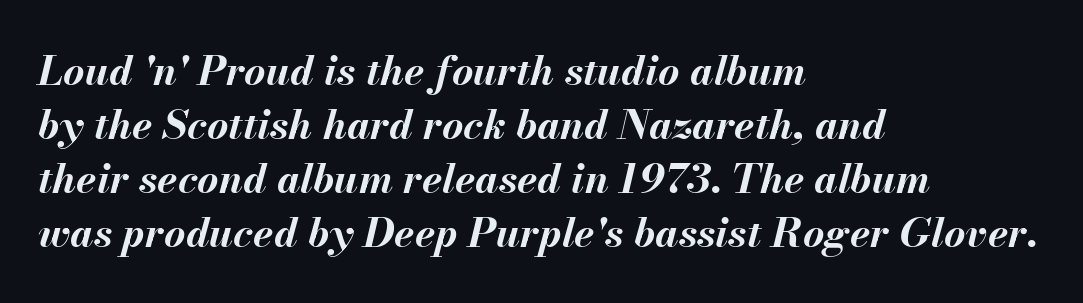
Spacing verdict: proportional, widths tailored to each character. The lines in this sample share a left origin and differ only in where they stop. A typesetter would call this zero additional tracking. These words are printed bold, with thick strokes throughout. How would I describe the line gaps? Plain and ordinary. Type without underlining.
